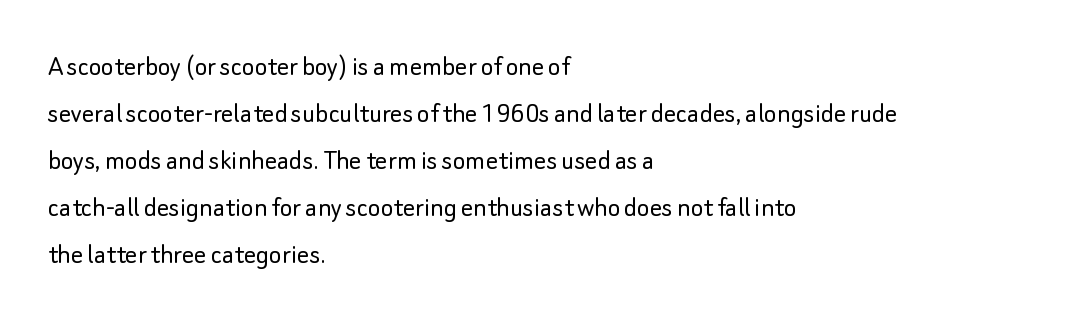
Q: Is the text bold? A: No.
Q: Is the text italic (slanted)? A: No, it is upright.
Q: Is the typeface a serif or a sans-serif typeface? A: Sans-serif.
Q: Is the text underlined? A: No.
Q: How is the paragraph aligned? A: Left-aligned.
Q: Is the spacing between letters normal or unusually wide? A: Normal.
Q: Is the spacing between lines tight, normal or loose? A: Normal.
Q: Width (condensed, normal, or wide)? A: Normal.
Q: Stroke contrast? A: Low.
Q: x-height? A: Small.
Q: Monospaced? A: No.
